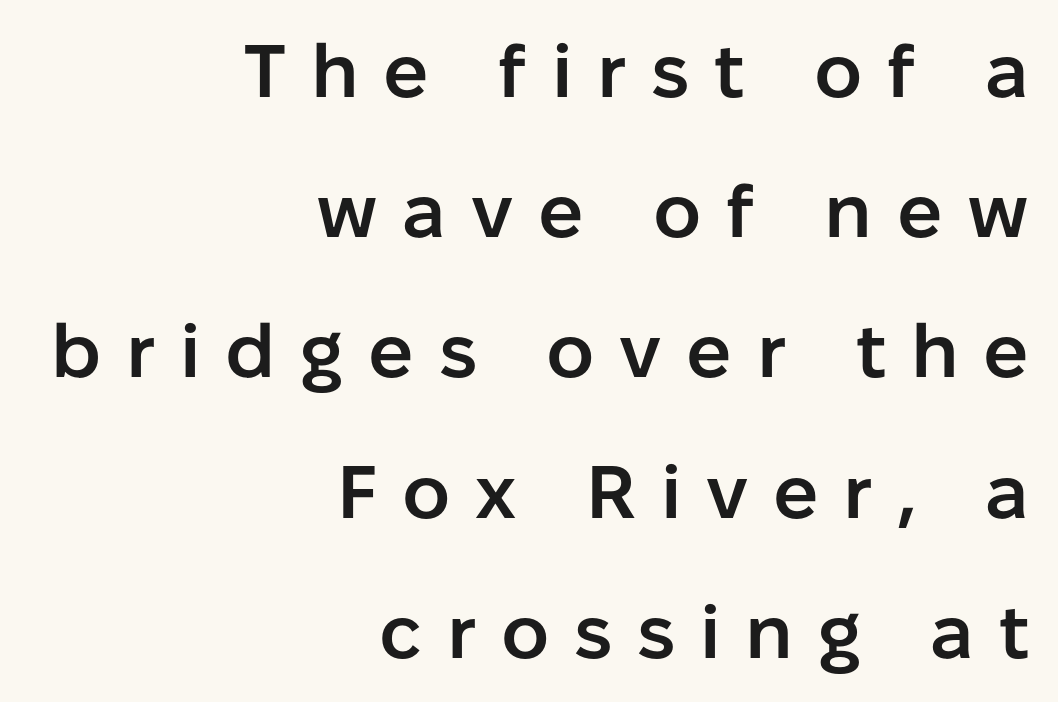
{"serif": "no", "italic": "no", "bold": "semi", "weight": "semibold", "width": "normal", "stroke_contrast": "low", "x_height": "medium", "monospaced": "no", "underline": "no", "align": "right", "line_spacing_ratio": 1.87, "letter_spacing": "wide", "letter_spacing_em": 0.33, "glyph_px": 75}
